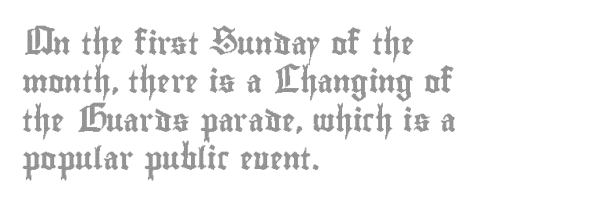
Leftover space on each line is placed entirely after the last word. The gap between lines stays unmarked. The tracking reads as untouched default to a designer's eye. Do the letters lean? They stand straight.
